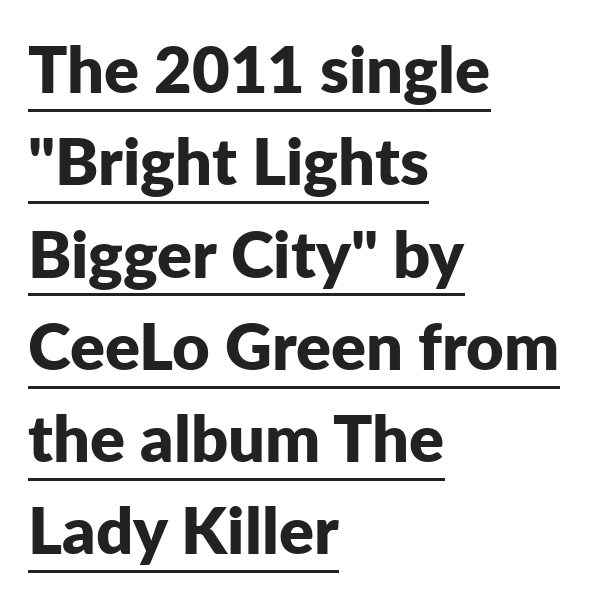
The rendered words wear a rule along their underside. Unlike italic type, these characters show no tilt at all. A typesetter would call this proportional, since set widths differ per character. Are there feet on the stems? There aren't — it's a sans. The typesetter chose a ragged-right arrangement here. Characters follow at the spacing the type designer built in.
